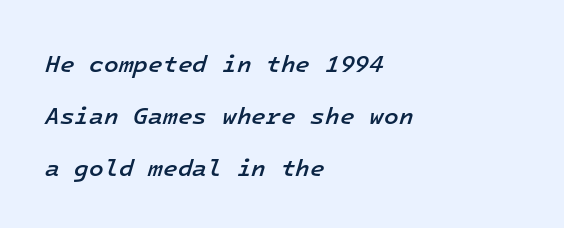
Just letters on the line, the space beneath them empty. Loosely led — the rows are spread out. Here the glyphs are tracked normally, forming tight word shapes. What weight is shown? A semibold, between regular and bold.
